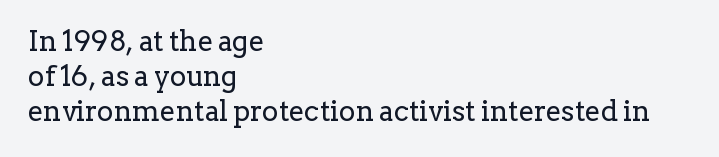
The image shows 28 px regular-weight serif type, upright; set left-aligned, normal line spacing (1.25x), normal letter spacing, not underlined; low stroke contrast and a medium x-height.
